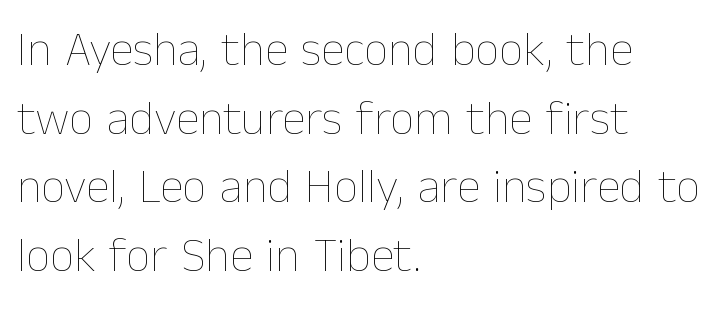
Weight class: somewhere from thin through regular. Honestly, the letter spacing is just normal — you wouldn't notice it. This block has exactly the height ordinary leading produces. Descenders hang freely into open space.
